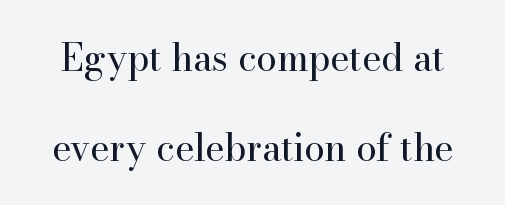
{"serif": "yes", "italic": "no", "bold": "no", "weight": "regular", "width": "normal", "stroke_contrast": "high", "x_height": "small", "monospaced": "no", "underline": "no", "line_spacing": "loose", "line_spacing_ratio": 2.43, "letter_spacing": "normal", "letter_spacing_em": 0.0, "glyph_px": 37}
